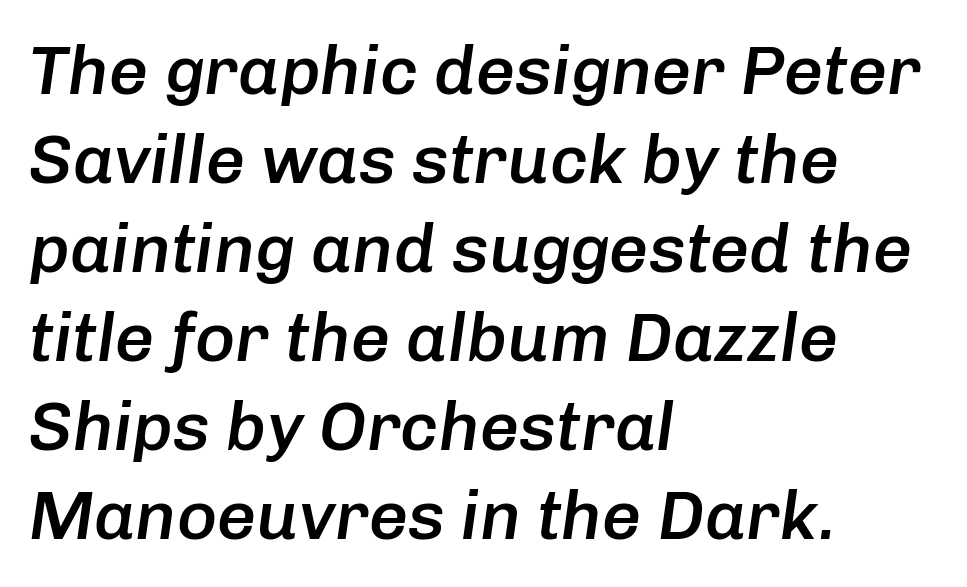
The image shows 69 px semibold type, italic (leaning right); set left-aligned, normal line spacing (1.29x), normal letter spacing, not underlined; low stroke contrast and a medium x-height.
